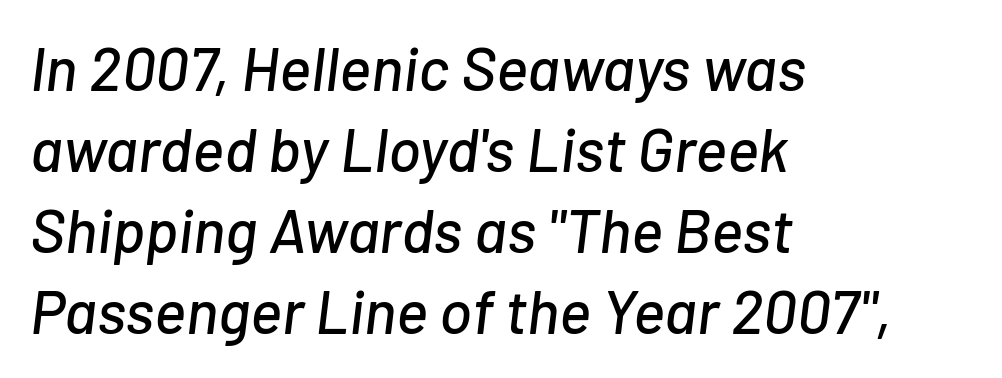
The image shows 61 px text type, italic (leaning right); set left-aligned, normal line spacing (1.33x), normal letter spacing, not underlined; low stroke contrast and a medium x-height.
